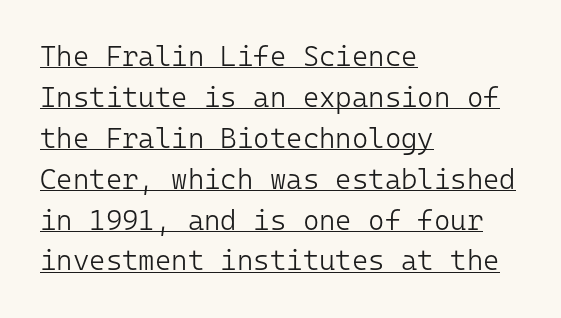
The image shows 28 px light sans-serif type, upright, monospaced; set left-aligned, normal line spacing (1.46x), normal letter spacing, underlined; low stroke contrast and a medium x-height.
